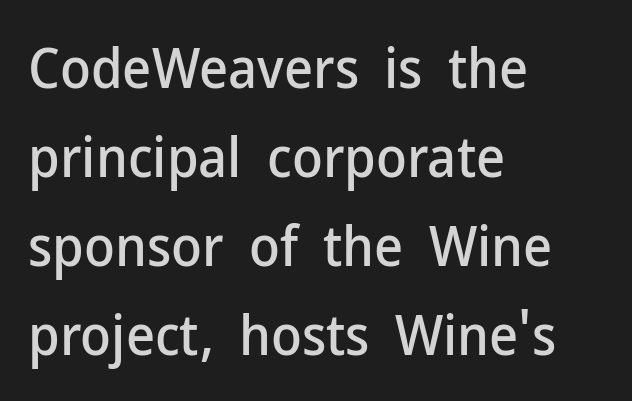
Q: Is the text italic (slanted)? A: No, it is upright.
Q: Is the typeface a serif or a sans-serif typeface? A: Sans-serif.
Q: Is the text underlined? A: No.
Q: How is the paragraph aligned? A: Left-aligned.
Q: Is the spacing between letters normal or unusually wide? A: Normal.
Q: Is the spacing between lines tight, normal or loose? A: Normal.
Q: Width (condensed, normal, or wide)? A: Normal.
Q: Stroke contrast? A: Low.
Q: x-height? A: Medium.
Q: Monospaced? A: No.
